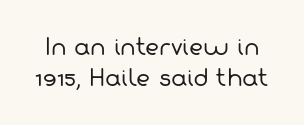
The image shows 22 px text type; set normal line spacing (1.42x), normal letter spacing, not underlined.
